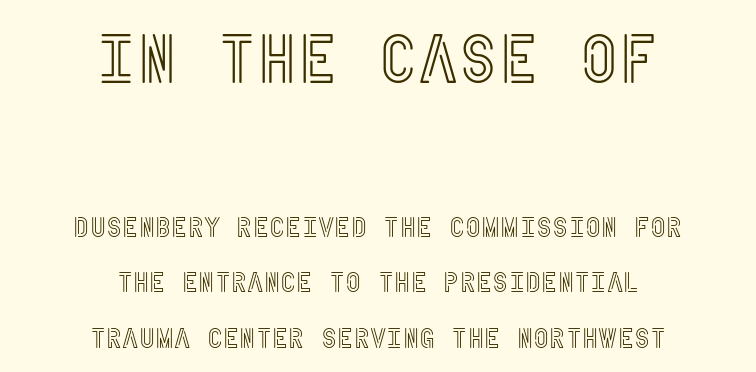
The image shows 69 px condensed type, upright; set centered, loose line spacing (1.98x), normal letter spacing, not underlined; the first (top) block is 2.46x larger; a large x-height.
